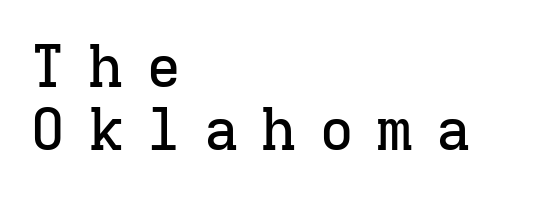
{"serif": "yes", "italic": "no", "width": "normal", "stroke_contrast": "low", "x_height": "medium", "monospaced": "yes", "underline": "no", "align": "left", "line_spacing": "tight", "line_spacing_ratio": 1.07, "letter_spacing": "wide", "letter_spacing_em": 0.38, "glyph_px": 59}
